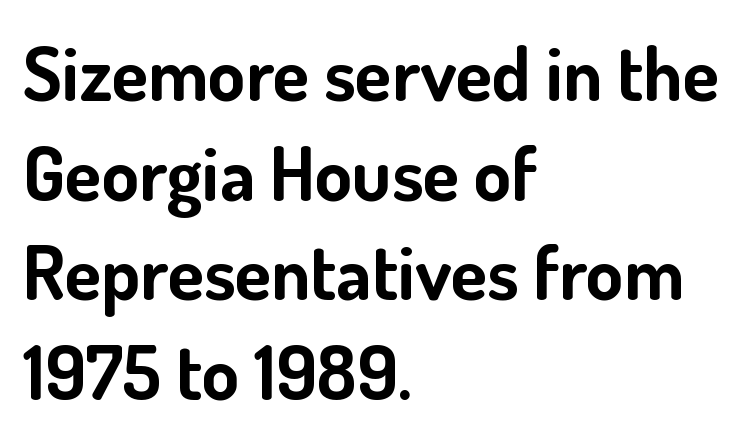
{"serif": "no", "italic": "no", "bold": "yes", "weight": "bold", "width": "normal", "stroke_contrast": "low", "x_height": "small", "monospaced": "no", "underline": "no", "align": "left", "line_spacing": "normal", "line_spacing_ratio": 1.33, "letter_spacing": "normal", "letter_spacing_em": 0.0, "glyph_px": 75}
